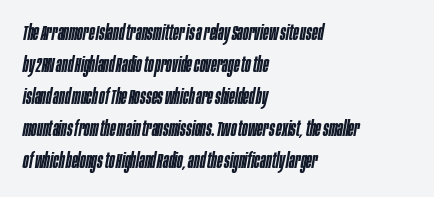
Q: Is the text bold? A: Semi-bold.
Q: Is the text italic (slanted)? A: Yes, it leans right by about 10 degrees.
Q: Is the text underlined? A: No.
Q: How is the paragraph aligned? A: Left-aligned.
Q: Is the spacing between letters normal or unusually wide? A: Normal.
Q: Is the spacing between lines tight, normal or loose? A: Normal.
